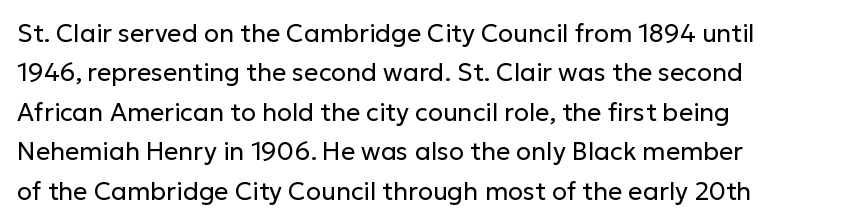
{"italic": "no", "bold": "no", "underline": "no", "align": "left", "line_spacing": "normal", "line_spacing_ratio": 1.58, "letter_spacing": "normal", "letter_spacing_em": 0.0, "glyph_px": 25}
